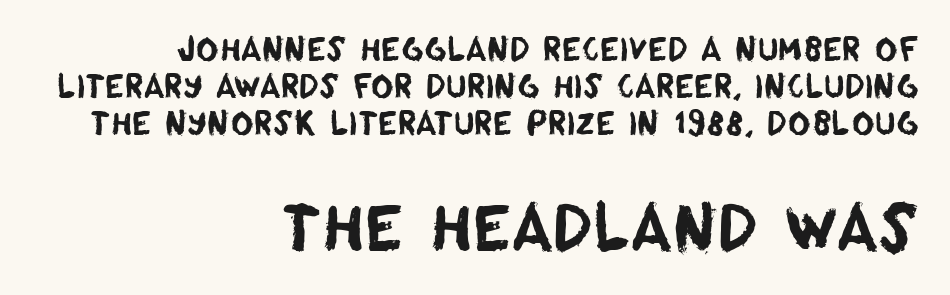
Q: Is the typeface a serif or a sans-serif typeface? A: Sans-serif.
Q: Is the text underlined? A: No.
Q: How is the paragraph aligned? A: Right-aligned.
Q: Is the spacing between letters normal or unusually wide? A: Normal.
Q: Which block of text is set in a larger size, the first (top) or the second (bottom)? A: The second (bottom) one.
Q: Width (condensed, normal, or wide)? A: Normal.
Q: Stroke contrast? A: Low.
Q: x-height? A: Large.
Q: Monospaced? A: No.
